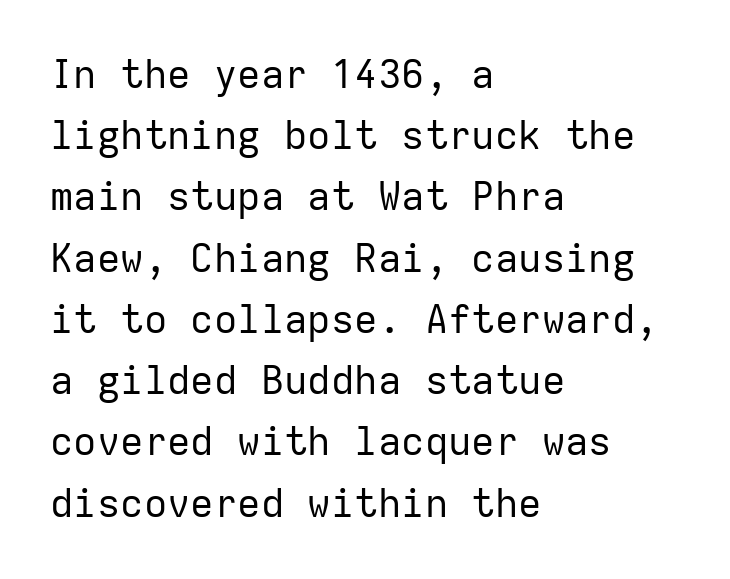
Q: Is the text bold? A: No.
Q: Is the text italic (slanted)? A: No, it is upright.
Q: Is the typeface a serif or a sans-serif typeface? A: Sans-serif.
Q: Is the text underlined? A: No.
Q: How is the paragraph aligned? A: Left-aligned.
Q: Is the spacing between letters normal or unusually wide? A: Normal.
Q: Is the spacing between lines tight, normal or loose? A: Normal.
Q: Width (condensed, normal, or wide)? A: Normal.
Q: Stroke contrast? A: Low.
Q: x-height? A: Medium.
Q: Monospaced? A: Yes.
